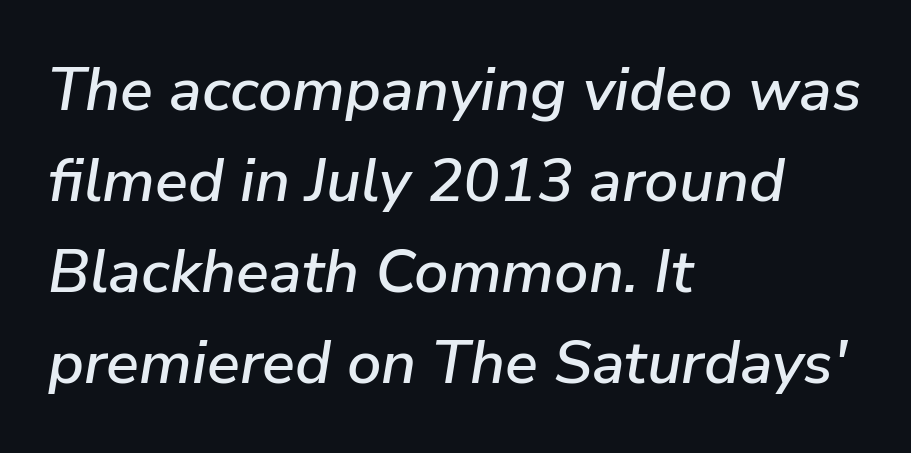
{"italic": "yes", "lean": "right", "slant_degrees": 9, "width": "normal", "stroke_contrast": "low", "x_height": "medium", "monospaced": "no", "underline": "no", "align": "left", "line_spacing": "normal", "line_spacing_ratio": 1.49, "letter_spacing": "normal", "letter_spacing_em": 0.0, "glyph_px": 61}
